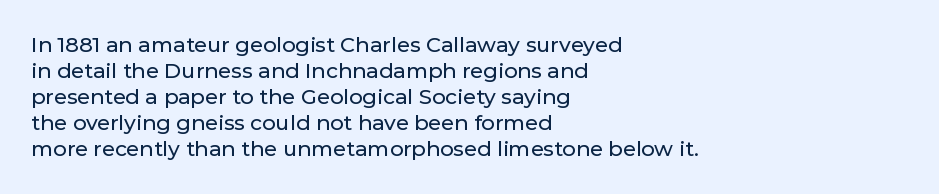
The image shows 21 px text type, upright; set left-aligned, line spacing 1.24x, normal letter spacing, not underlined.
